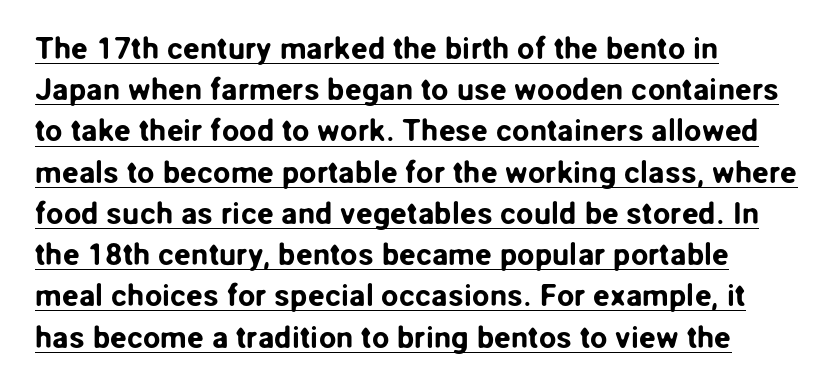
Q: Is the text italic (slanted)? A: No, it is upright.
Q: Is the typeface a serif or a sans-serif typeface? A: Sans-serif.
Q: Is the text underlined? A: Yes.
Q: How is the paragraph aligned? A: Left-aligned.
Q: Is the spacing between letters normal or unusually wide? A: Normal.
Q: Is the spacing between lines tight, normal or loose? A: Normal.
Q: Width (condensed, normal, or wide)? A: Normal.
Q: Stroke contrast? A: Low.
Q: x-height? A: Medium.
Q: Monospaced? A: No.
